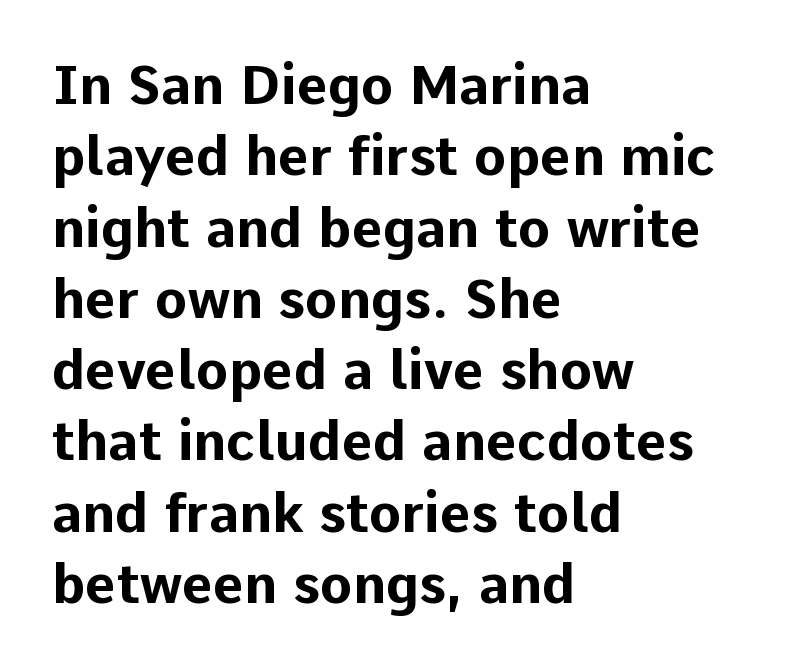
{"serif": "no", "italic": "no", "bold": "yes", "weight": "bold", "width": "normal", "stroke_contrast": "low", "x_height": "medium", "monospaced": "no", "underline": "no", "align": "left", "line_spacing": "normal", "line_spacing_ratio": 1.32, "letter_spacing": "normal", "letter_spacing_em": 0.0, "glyph_px": 54}
